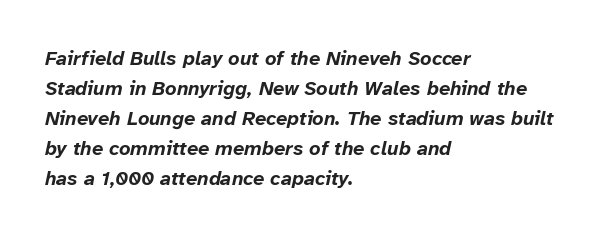
The text carries the slant typical of an italic or oblique font. What weight is shown? A full bold with thick strokes. There is no visible air inserted between adjacent glyphs. The rows are spaced the way most documents space them.
